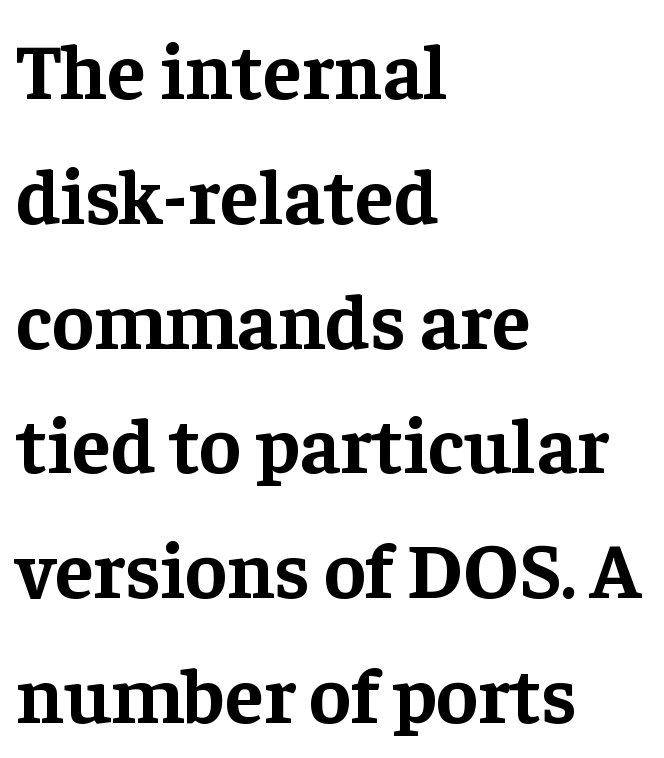
{"serif": "yes", "italic": "no", "bold": "yes", "weight": "bold", "width": "normal", "stroke_contrast": "low", "x_height": "medium", "monospaced": "no", "underline": "no", "align": "left", "line_spacing": "normal", "line_spacing_ratio": 1.58, "letter_spacing": "normal", "letter_spacing_em": 0.0, "glyph_px": 79}
